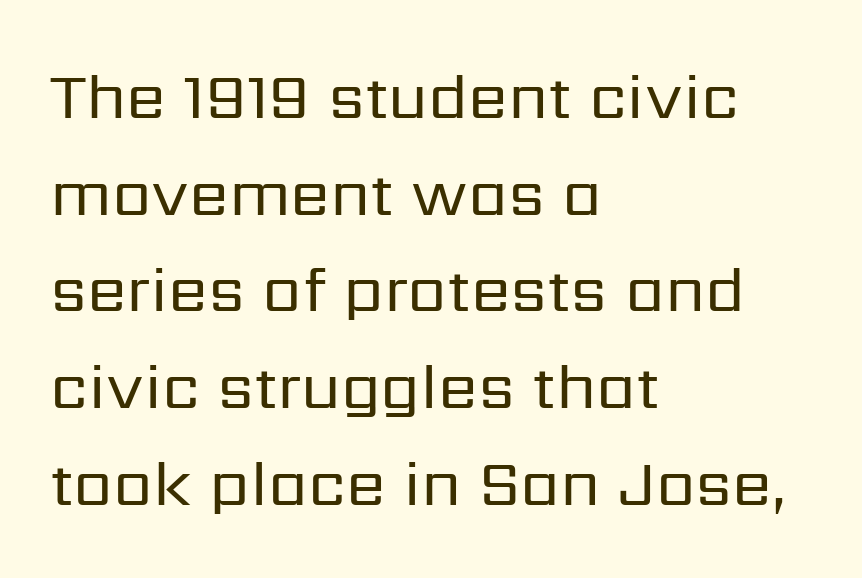
The image shows 64 px regular-weight sans-serif type, upright; set left-aligned, normal line spacing (1.51x), normal letter spacing, not underlined; low stroke contrast and a medium x-height.
